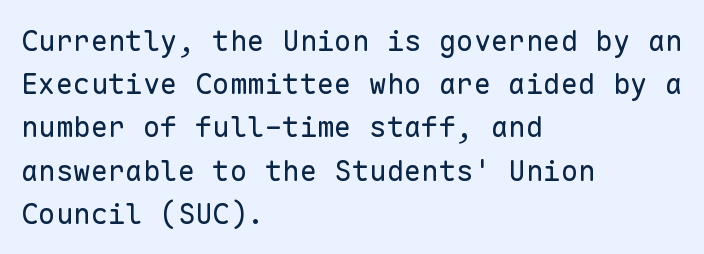
The image shows 29 px regular-weight sans-serif type, upright, monospaced; set left-aligned, normal line spacing (1.49x), normal letter spacing, not underlined; low stroke contrast and a medium x-height.
